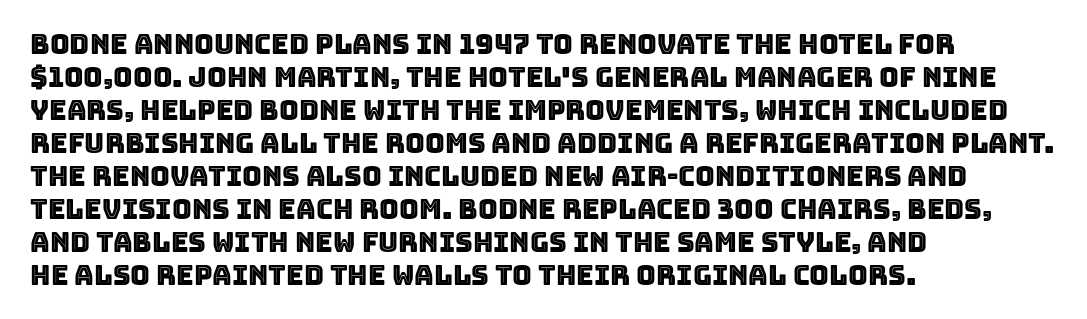
The image shows 27 px text type, upright; set left-aligned, line spacing 1.22x, normal letter spacing, not underlined.
